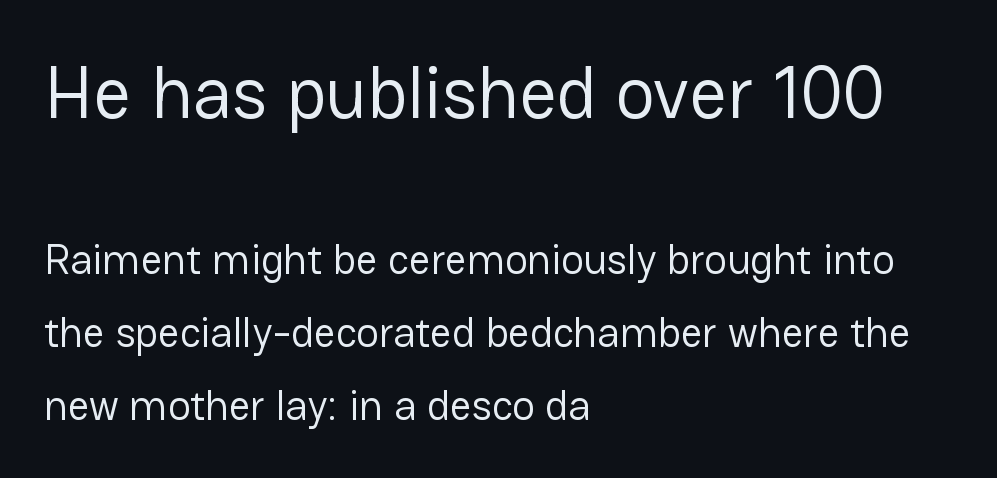
{"serif": "no", "italic": "no", "bold": "no", "weight": "regular", "width": "normal", "stroke_contrast": "low", "x_height": "medium", "monospaced": "no", "underline": "no", "align": "left", "line_spacing_ratio": 1.74, "letter_spacing": "normal", "letter_spacing_em": 0.0, "larger_block": "first", "size_ratio": 1.76, "glyph_px": 74}
